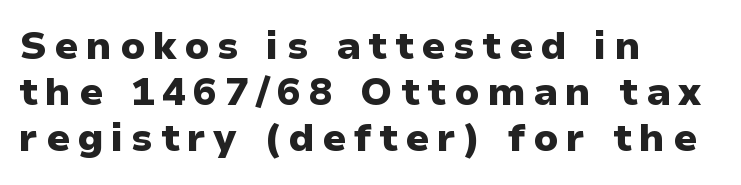
{"serif": "no", "italic": "no", "bold": "yes", "weight": "heavy", "width": "normal", "stroke_contrast": "low", "x_height": "medium", "monospaced": "no", "underline": "no", "align": "left", "line_spacing_ratio": 1.18, "letter_spacing": "wide", "letter_spacing_em": 0.2, "glyph_px": 39}
